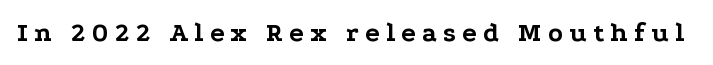
{"italic": "no", "bold": "yes", "underline": "no", "letter_spacing": "wide", "letter_spacing_em": 0.23, "glyph_px": 27}
